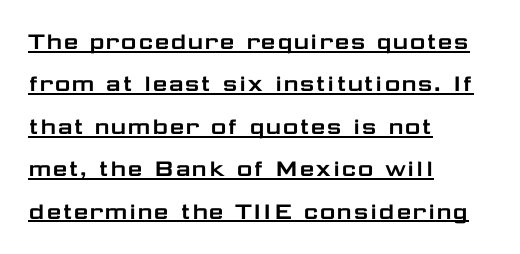
{"italic": "no", "underline": "yes", "align": "left", "line_spacing": "normal", "line_spacing_ratio": 1.57, "letter_spacing": "normal", "letter_spacing_em": 0.0, "glyph_px": 27}
